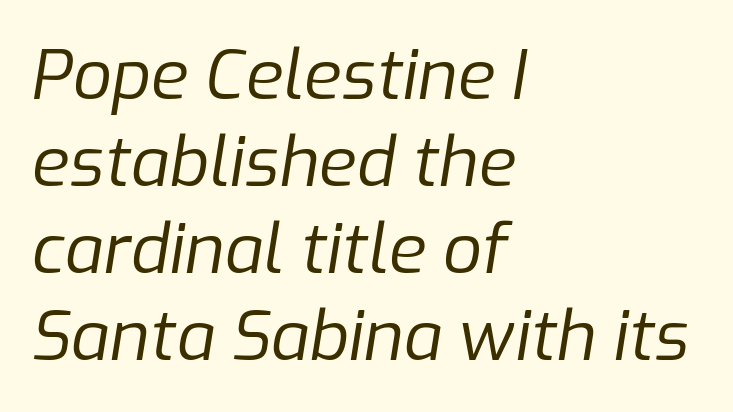
The letterforms sit shoulder to shoulder at normal distance. This is oblique type, the kind used for emphasis or titles. Underline: absent. Character widths vary here, with narrow letters taking less room than wide ones. Stem width sits at or under what a default text font uses.
